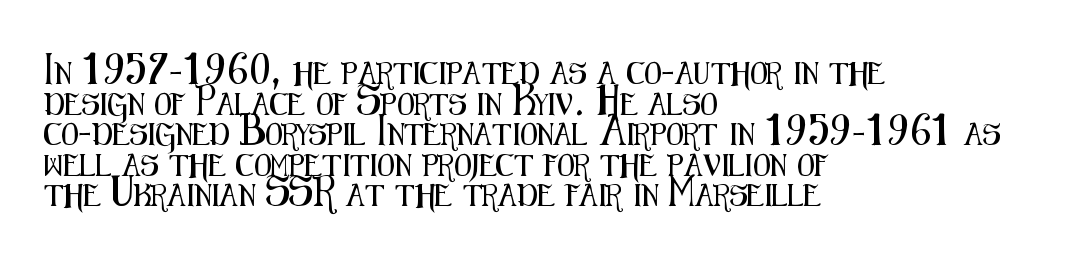
Q: Is the text italic (slanted)? A: No, it is upright.
Q: Is the text underlined? A: No.
Q: How is the paragraph aligned? A: Left-aligned.
Q: Is the spacing between letters normal or unusually wide? A: Normal.
Q: Is the spacing between lines tight, normal or loose? A: Normal.
